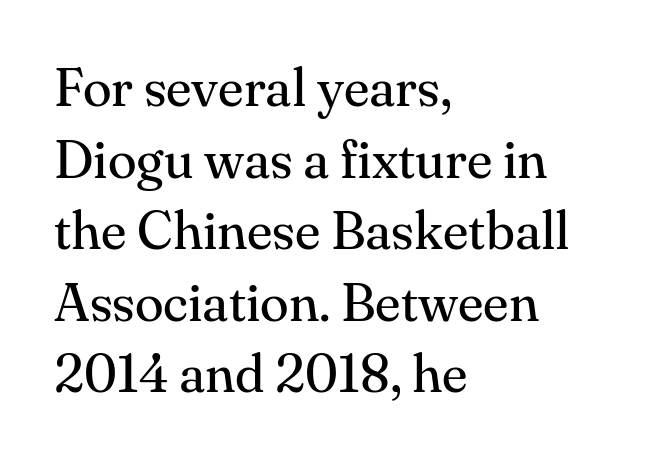
The image shows 53 px regular-weight serif type, upright; set left-aligned, normal line spacing (1.35x), normal letter spacing, not underlined; medium stroke contrast and a small x-height.
